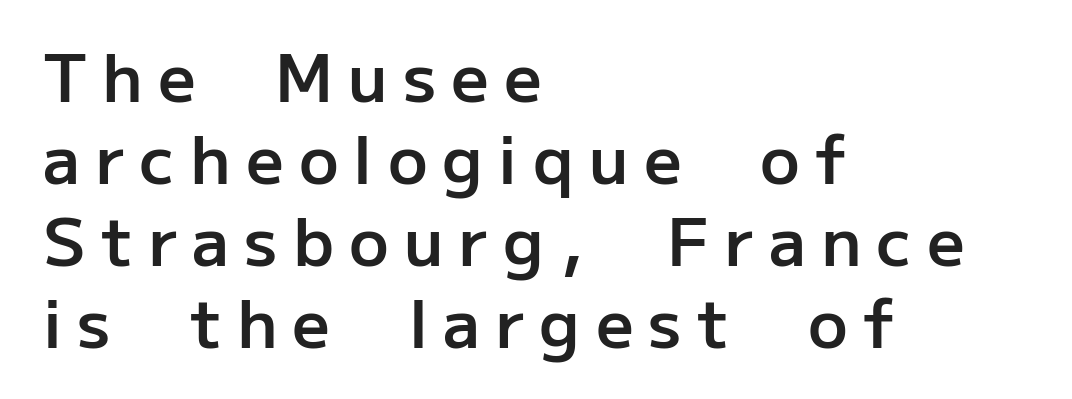
You can tell from the bare stems that sans-serif type was used. Semibold letterforms, between regular and bold. The letterforms stand isolated, each surrounded by extra space. All the whitespace from short lines collects on the right.
